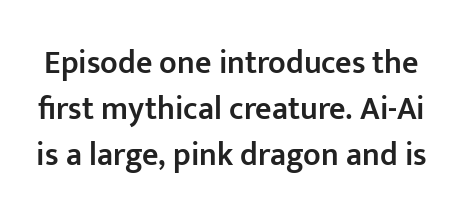
Q: Is the text bold? A: Semi-bold.
Q: Is the text italic (slanted)? A: No, it is upright.
Q: Is the typeface a serif or a sans-serif typeface? A: Sans-serif.
Q: Is the text underlined? A: No.
Q: Is the spacing between letters normal or unusually wide? A: Normal.
Q: Is the spacing between lines tight, normal or loose? A: Normal.
Q: Width (condensed, normal, or wide)? A: Normal.
Q: Stroke contrast? A: Low.
Q: x-height? A: Medium.
Q: Monospaced? A: No.
